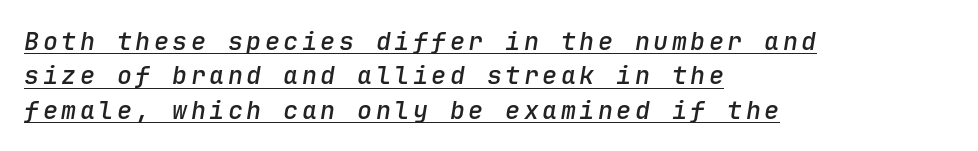
These characters rest on top of a visible drawn line. Does the lettering tilt? It does — this is italic. These lines carry some extra weight — a demibold, not a full bold. Where is the straight margin? On the left.
